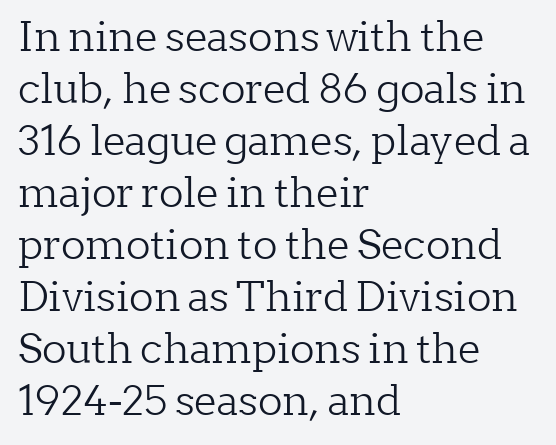
The strip under each line holds only bare page. Quick note: interline space is typical. Is the letter spacing exaggerated? No — it looks like the ordinary default. Ink coverage per letter is moderate at most. Line starts are locked; line ends wander. Upright lettering throughout.
